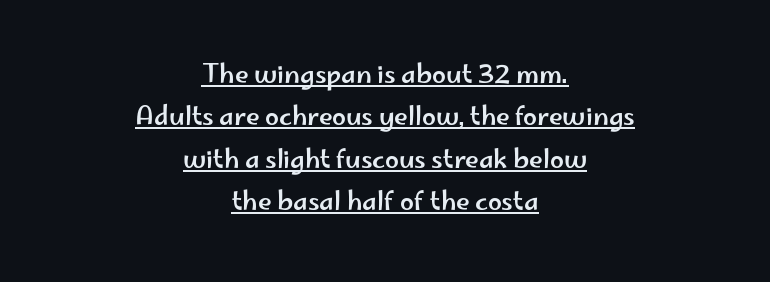
The image shows 25 px text type, upright; set centered, normal line spacing (1.7x), normal letter spacing, underlined.
